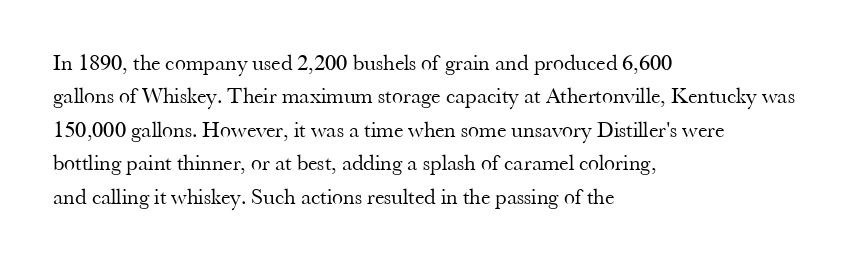
Q: Is the text bold? A: No.
Q: Is the text italic (slanted)? A: No, it is upright.
Q: Is the text underlined? A: No.
Q: How is the paragraph aligned? A: Left-aligned.
Q: Is the spacing between letters normal or unusually wide? A: Normal.
Q: Is the spacing between lines tight, normal or loose? A: Normal.
